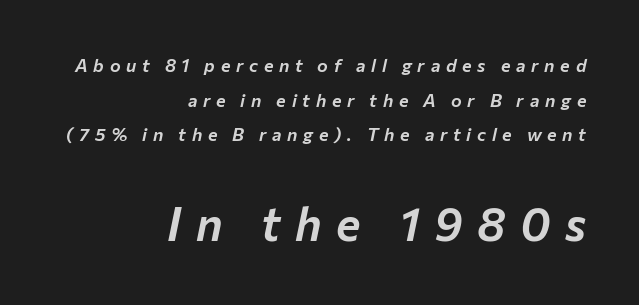
Leftover space on each line is placed entirely before the opening word. The face used here is proportionally spaced, like ordinary book or web type. Look at the tracking — it's clearly loosened, letters drifting apart. The second block has been scaled up relative to the first.
